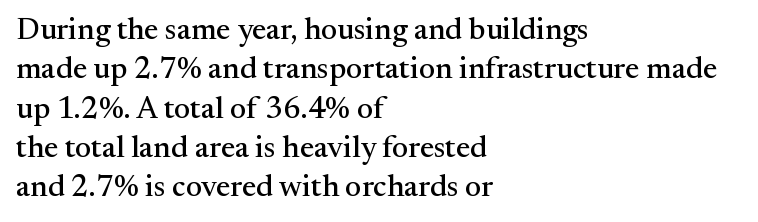
{"serif": "yes", "italic": "no", "width": "normal", "stroke_contrast": "medium", "x_height": "small", "monospaced": "no", "underline": "no", "align": "left", "line_spacing": "normal", "line_spacing_ratio": 1.27, "letter_spacing": "normal", "letter_spacing_em": 0.0, "glyph_px": 31}
